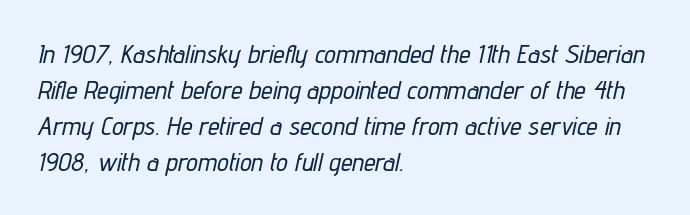
The image shows 26 px text type, italic (leaning right); set left-aligned, normal line spacing (1.38x), normal letter spacing, not underlined.
